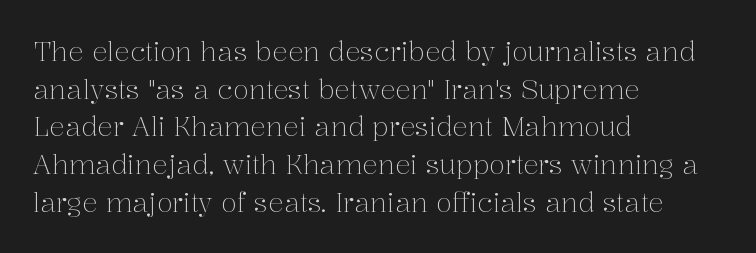
Q: Is the text bold? A: No.
Q: Is the text italic (slanted)? A: No, it is upright.
Q: Is the text underlined? A: No.
Q: How is the paragraph aligned? A: Left-aligned.
Q: Is the spacing between letters normal or unusually wide? A: Normal.
Q: Is the spacing between lines tight, normal or loose? A: Normal.
